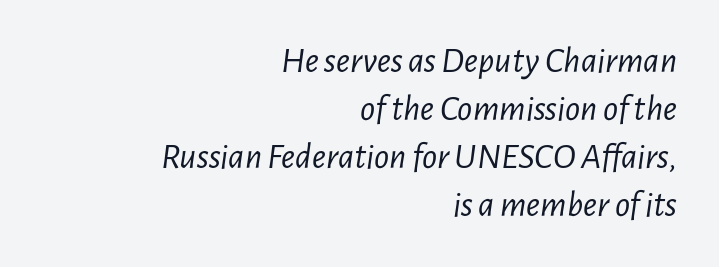
The image shows 37 px light, condensed type, italic (leaning right); set right-aligned, normal line spacing (1.3x), normal letter spacing, not underlined; low stroke contrast and a medium x-height.
